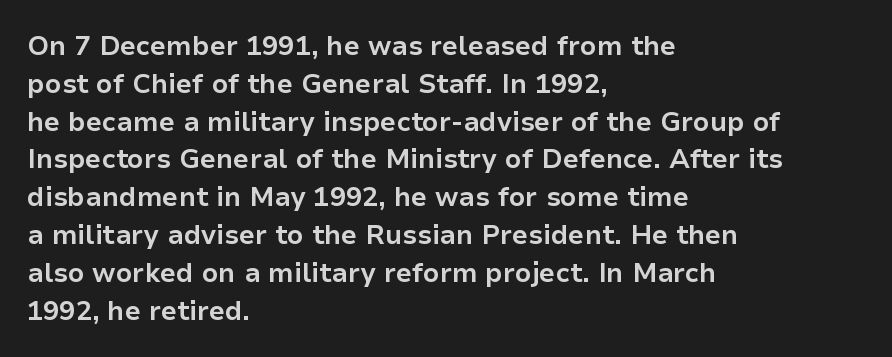
Line spacing here is normal. The baseline area is clear. This sample uses an upright cut, with every glyph sitting square on the baseline. These lines keep a tight, regular rhythm from letter to letter. Line beginnings align vertically; line endings do not.
